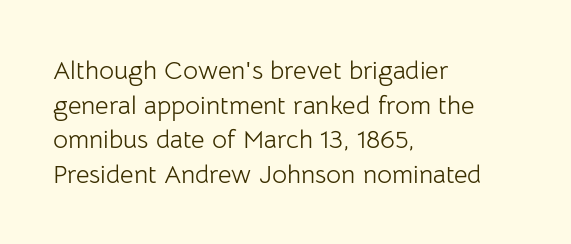
Q: Is the text bold? A: No.
Q: Is the text italic (slanted)? A: No, it is upright.
Q: Is the text underlined? A: No.
Q: How is the paragraph aligned? A: Left-aligned.
Q: Is the spacing between letters normal or unusually wide? A: Normal.
Q: Is the spacing between lines tight, normal or loose? A: Normal.
